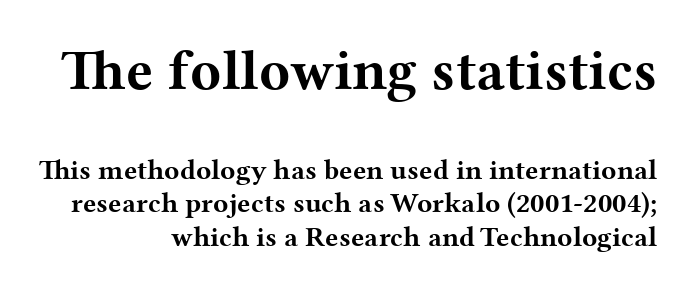
Q: Is the text bold? A: Yes.
Q: Is the text italic (slanted)? A: No, it is upright.
Q: Is the typeface a serif or a sans-serif typeface? A: Serif.
Q: Is the text underlined? A: No.
Q: How is the paragraph aligned? A: Right-aligned.
Q: Is the spacing between letters normal or unusually wide? A: Normal.
Q: Which block of text is set in a larger size, the first (top) or the second (bottom)? A: The first (top) one.
Q: Width (condensed, normal, or wide)? A: Wide.
Q: Stroke contrast? A: Medium.
Q: x-height? A: Medium.
Q: Monospaced? A: No.
